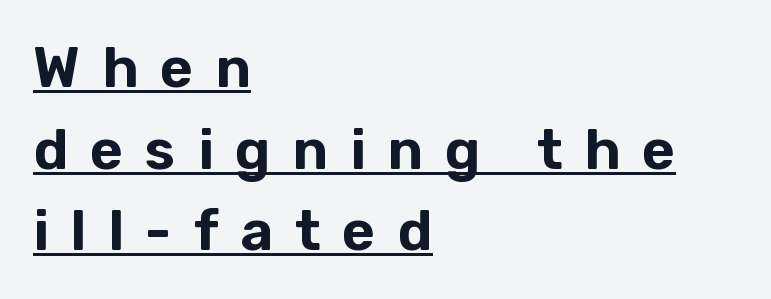
Q: Is the text italic (slanted)? A: No, it is upright.
Q: Is the typeface a serif or a sans-serif typeface? A: Sans-serif.
Q: Is the text underlined? A: Yes.
Q: How is the paragraph aligned? A: Left-aligned.
Q: Is the spacing between letters normal or unusually wide? A: Unusually wide.
Q: Is the spacing between lines tight, normal or loose? A: Normal.
Q: Width (condensed, normal, or wide)? A: Normal.
Q: Stroke contrast? A: Low.
Q: x-height? A: Medium.
Q: Monospaced? A: No.
